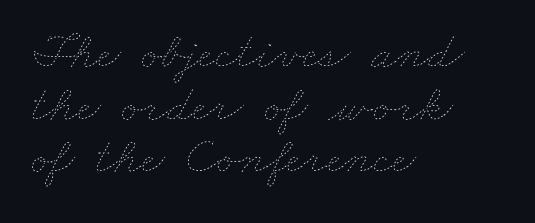
{"bold": "no", "weight": "thin", "width": "wide", "stroke_contrast": "low", "x_height": "small", "monospaced": "no", "underline": "no", "align": "left", "line_spacing": "tight", "line_spacing_ratio": 1.01, "letter_spacing": "normal", "letter_spacing_em": 0.0, "glyph_px": 52}
